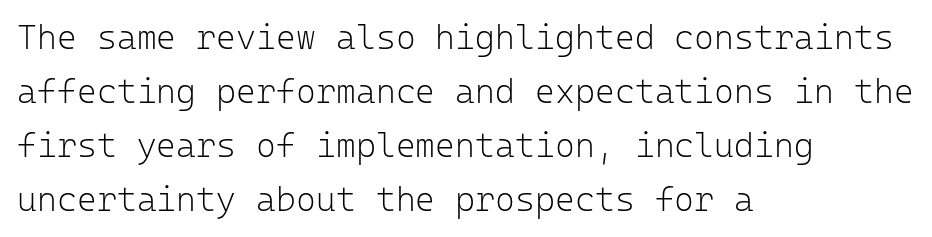
Q: Is the text bold? A: No.
Q: Is the text italic (slanted)? A: No, it is upright.
Q: Is the typeface a serif or a sans-serif typeface? A: Sans-serif.
Q: Is the text underlined? A: No.
Q: How is the paragraph aligned? A: Left-aligned.
Q: Is the spacing between letters normal or unusually wide? A: Normal.
Q: Is the spacing between lines tight, normal or loose? A: Normal.
Q: Width (condensed, normal, or wide)? A: Normal.
Q: Stroke contrast? A: Low.
Q: x-height? A: Medium.
Q: Monospaced? A: Yes.
